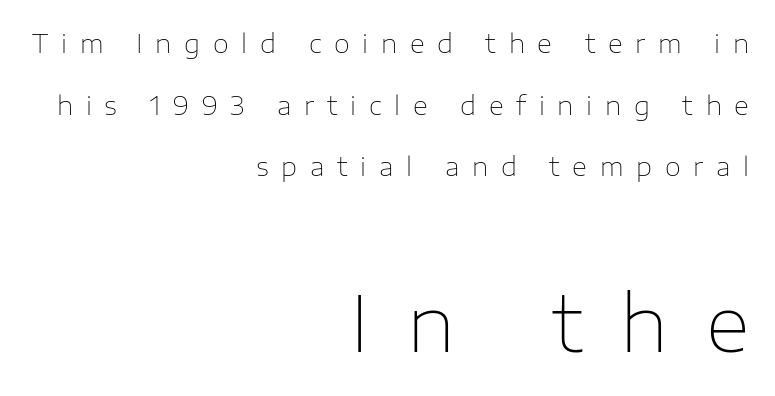
Compared with a flush-left layout, this one pins lines to the opposite, right side. What stands out about the letter spacing? Its width — letters are far apart. Successive baselines arrive slowly, with a big drop between each. The type family on display is of the sans-serif kind.
